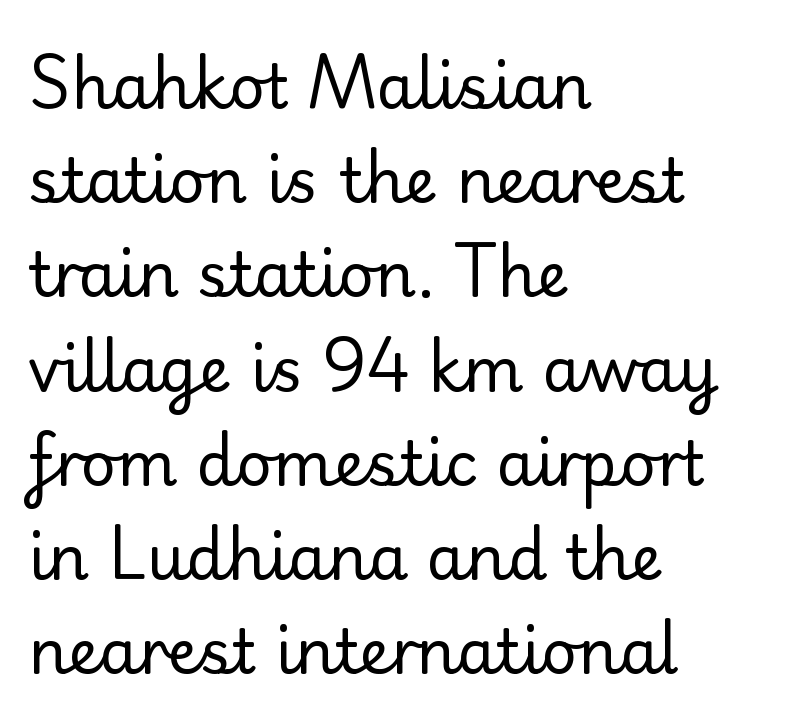
Q: Is the text bold? A: No.
Q: Is the text italic (slanted)? A: No, it is upright.
Q: Is the typeface a serif or a sans-serif typeface? A: Serif.
Q: Is the text underlined? A: No.
Q: How is the paragraph aligned? A: Left-aligned.
Q: Is the spacing between letters normal or unusually wide? A: Normal.
Q: Is the spacing between lines tight, normal or loose? A: Normal.
Q: Width (condensed, normal, or wide)? A: Normal.
Q: Stroke contrast? A: Low.
Q: x-height? A: Small.
Q: Monospaced? A: No.
